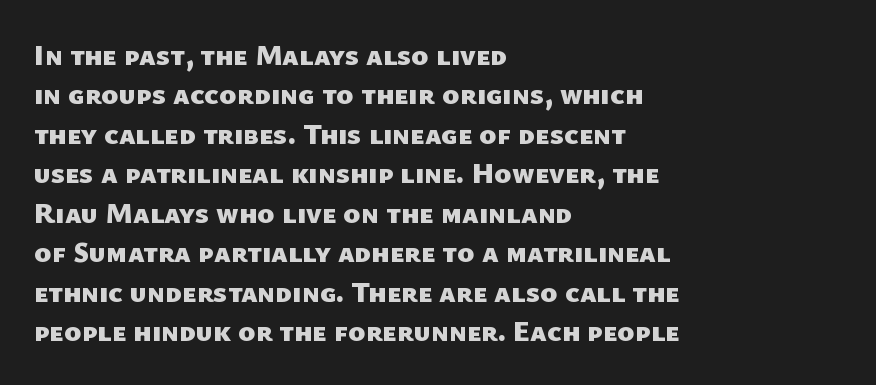
This sample has the flowing, uneven cadence of proportional lettering. Compared with typical paragraphs, the rows here are spaced about the same. A bare baseline throughout the passage. Each glyph is drawn with heavy, bold strokes. Line starts are locked; line ends wander. Tracking value appears to be zero — textbook default spacing.
